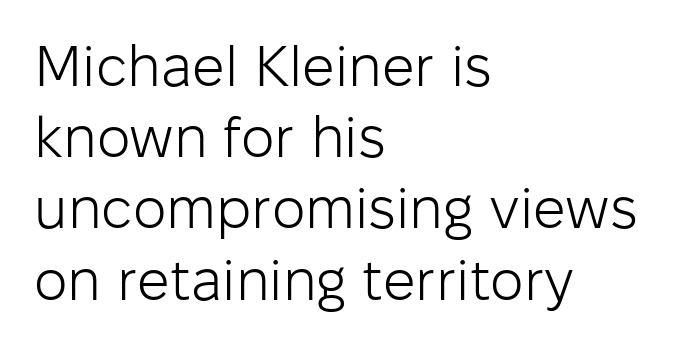
{"serif": "no", "italic": "no", "bold": "no", "weight": "light", "width": "normal", "stroke_contrast": "low", "x_height": "medium", "monospaced": "no", "underline": "no", "align": "left", "line_spacing": "normal", "line_spacing_ratio": 1.25, "letter_spacing": "normal", "letter_spacing_em": 0.0, "glyph_px": 57}
